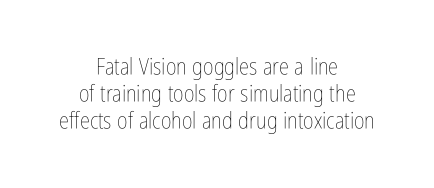
Stroke thickness stays within the range of a standard reading face or lighter. The paragraph has two soft edges and a firm central axis. Underlining? Definitely not there. How are the letters spaced? Ordinarily, with no added tracking. Rendered with straight, roman letterforms.
